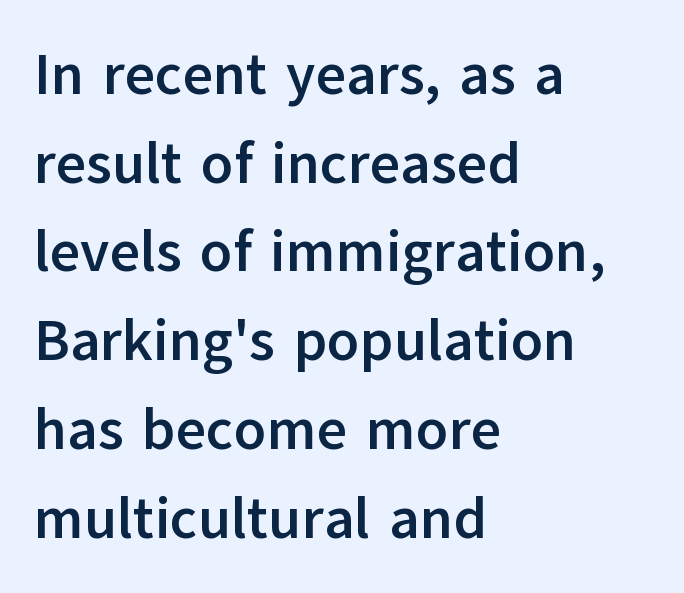
If you drew a ruler down the left edge, every line would touch it. The letters carry no serifs — their stems end cleanly without finishing strokes. The words here are not underlined. This sample keeps an unexceptional amount of space between lines.
